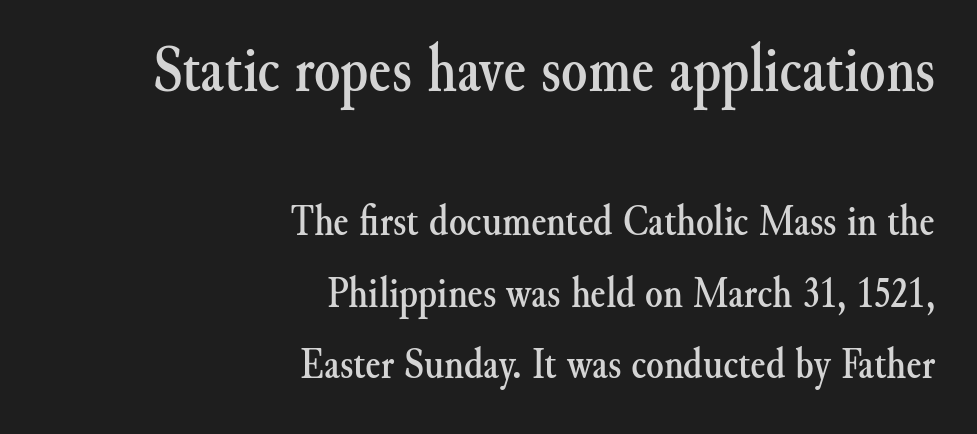
Each letter keeps its own natural width here, so spacing adapts to shape. Plain, unruled lines of type. No extra tracking has been applied to these lines. Layout note: lines flush right.
